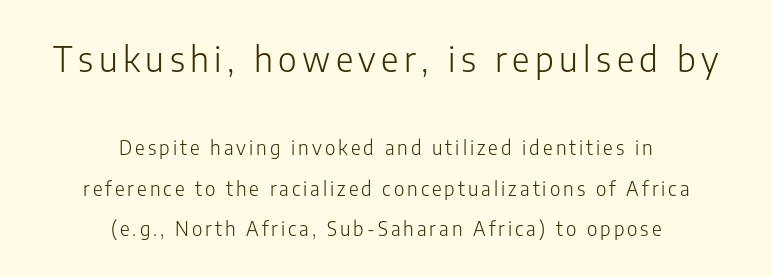
{"serif": "no", "italic": "no", "bold": "no", "weight": "light", "width": "normal", "stroke_contrast": "low", "x_height": "medium", "monospaced": "no", "underline": "no", "align": "center", "line_spacing": "loose", "line_spacing_ratio": 2.12, "larger_block": "first", "size_ratio": 1.79, "glyph_px": 34}
